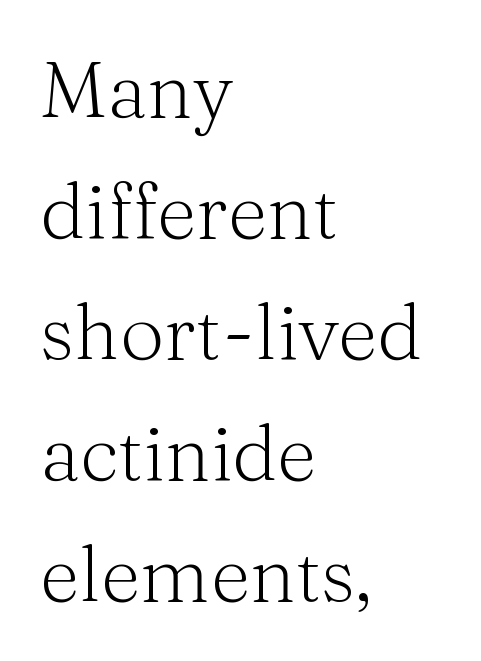
Q: Is the text bold? A: No.
Q: Is the text italic (slanted)? A: No, it is upright.
Q: Is the typeface a serif or a sans-serif typeface? A: Serif.
Q: Is the text underlined? A: No.
Q: How is the paragraph aligned? A: Left-aligned.
Q: Is the spacing between letters normal or unusually wide? A: Normal.
Q: Is the spacing between lines tight, normal or loose? A: Normal.
Q: Width (condensed, normal, or wide)? A: Normal.
Q: Stroke contrast? A: Medium.
Q: x-height? A: Medium.
Q: Monospaced? A: No.
